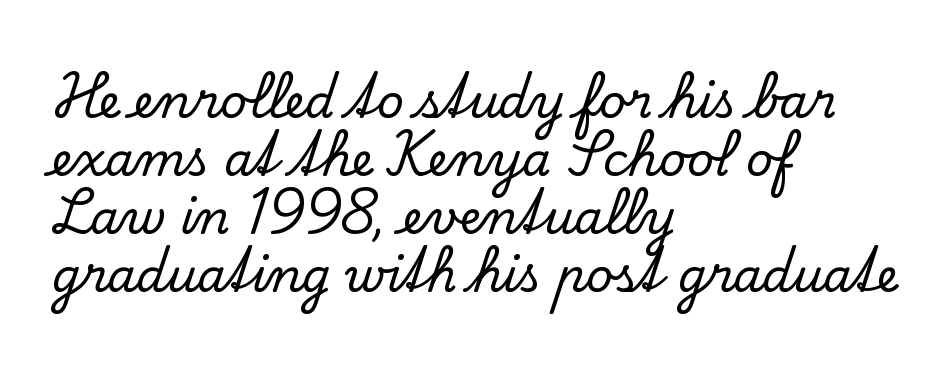
Glyph-to-glyph distance matches everyday printed text. A serif font was chosen for this passage. Baseline-to-baseline distance is the conventional proportion of letter height. A typesetter would call this proportional, since set widths differ per character.
